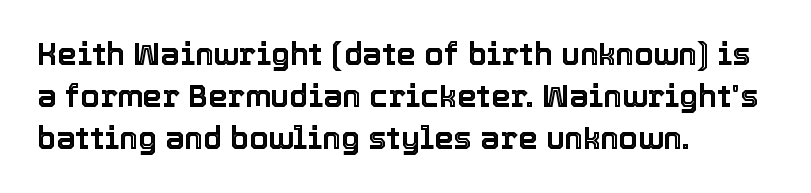
Tall strokes in this sample are plumb rather than angled. Line spacing here is normal. The line texture is even and compact thanks to regular tracking. Glance below the letters and you will spot only blank space. This sample is left-justified, so line endings fall wherever the words run out.
